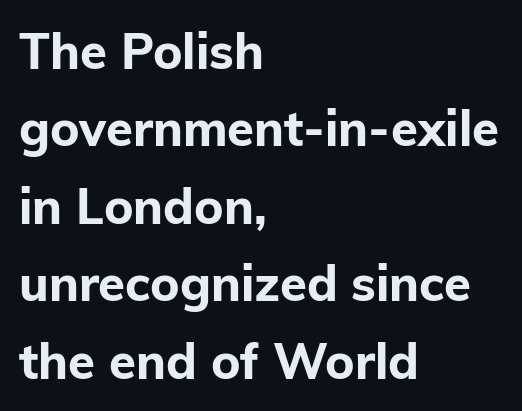
{"serif": "no", "italic": "no", "bold": "yes", "weight": "bold", "width": "normal", "stroke_contrast": "low", "x_height": "medium", "monospaced": "no", "underline": "no", "align": "left", "line_spacing": "normal", "line_spacing_ratio": 1.58, "letter_spacing": "normal", "letter_spacing_em": 0.0, "glyph_px": 49}
